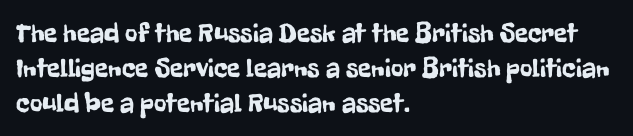
Students, observe: this is what conventionally led text looks like. This sample uses plain, unmodified letter spacing. Nobody drew a line under any word here. The typesetter chose a ragged-right arrangement here. Style check: upright.
